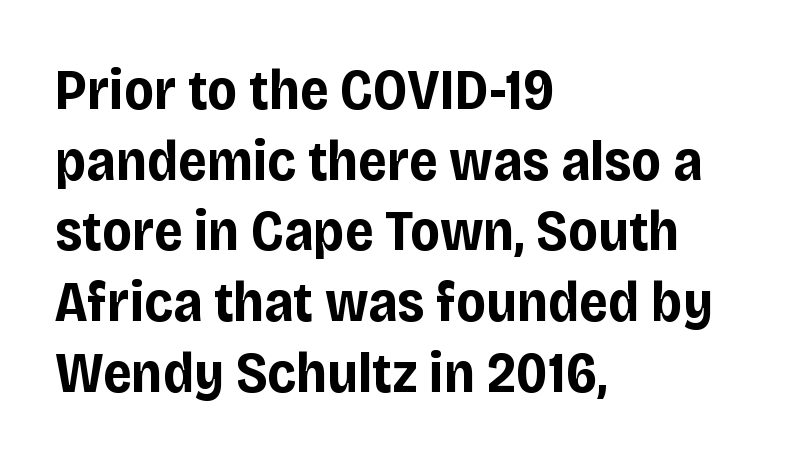
Typographically, this falls in the sans-serif category. The rendering keeps characters at their native spacing. Does the copy run flush right? No — it runs flush left. Note the varied advance widths — an 'i' is clearly narrower than an 'm'. Compared with an ordinary text face, these strokes are far heavier — a full bold.
